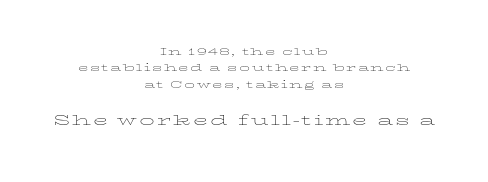
Q: Is the text bold? A: No.
Q: Is the text italic (slanted)? A: No, it is upright.
Q: Is the text underlined? A: No.
Q: How is the paragraph aligned? A: Centered.
Q: Which block of text is set in a larger size, the first (top) or the second (bottom)? A: The second (bottom) one.
